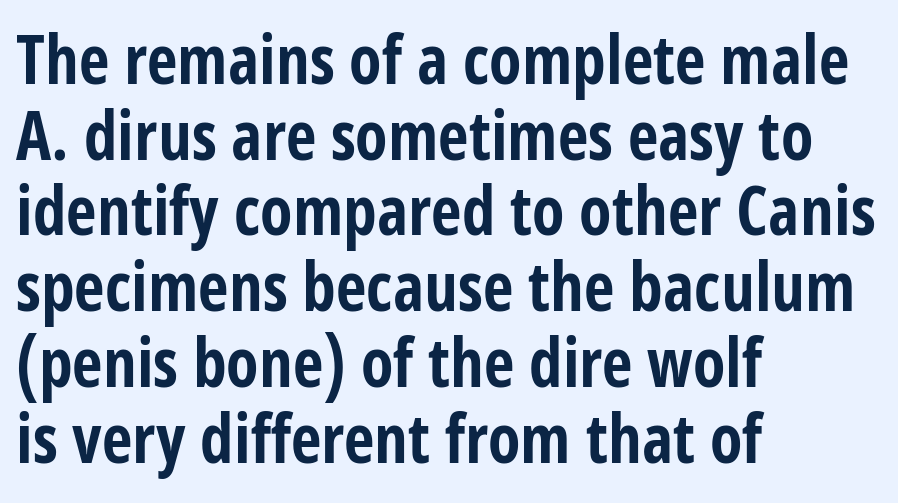
Q: Is the text bold? A: Yes.
Q: Is the text italic (slanted)? A: No, it is upright.
Q: Is the typeface a serif or a sans-serif typeface? A: Sans-serif.
Q: Is the text underlined? A: No.
Q: How is the paragraph aligned? A: Left-aligned.
Q: Is the spacing between letters normal or unusually wide? A: Normal.
Q: Is the spacing between lines tight, normal or loose? A: Tight.
Q: Width (condensed, normal, or wide)? A: Condensed.
Q: Stroke contrast? A: Low.
Q: x-height? A: Large.
Q: Monospaced? A: No.
